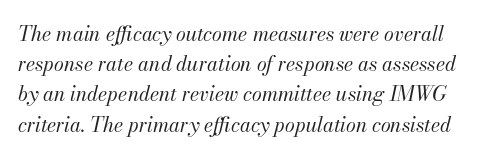
{"italic": "yes", "lean": "right", "slant_degrees": 13, "bold": "no", "underline": "no", "line_spacing": "normal", "line_spacing_ratio": 1.51, "letter_spacing": "normal", "letter_spacing_em": 0.0, "glyph_px": 20}
